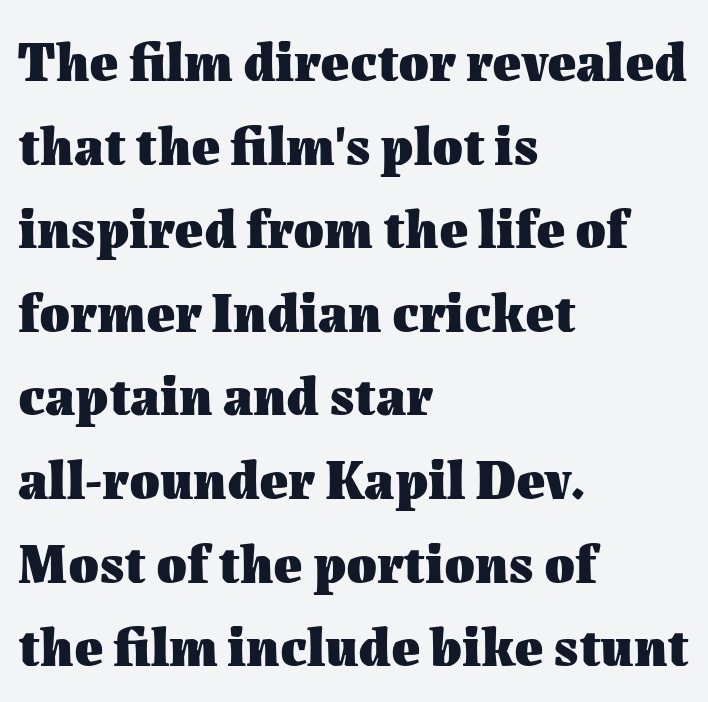
Typesetter's note: full bold, strokes at maximum text heaviness. Spacing verdict: proportional, widths tailored to each character. The rows are spaced the way most documents space them. The foot of each line stays bare and open. You could call the tracking neutral — neither tight nor loose. Where is the straight margin? On the left.
